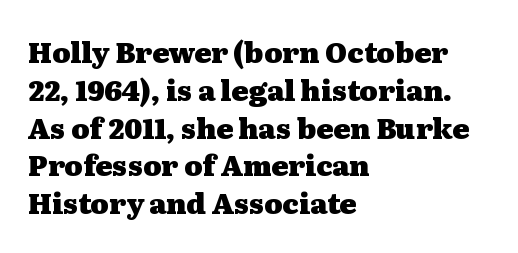
Q: Is the text bold? A: Yes.
Q: Is the text italic (slanted)? A: No, it is upright.
Q: Is the typeface a serif or a sans-serif typeface? A: Serif.
Q: Is the text underlined? A: No.
Q: How is the paragraph aligned? A: Left-aligned.
Q: Is the spacing between letters normal or unusually wide? A: Normal.
Q: Is the spacing between lines tight, normal or loose? A: Normal.
Q: Width (condensed, normal, or wide)? A: Wide.
Q: Stroke contrast? A: Medium.
Q: x-height? A: Medium.
Q: Monospaced? A: No.
